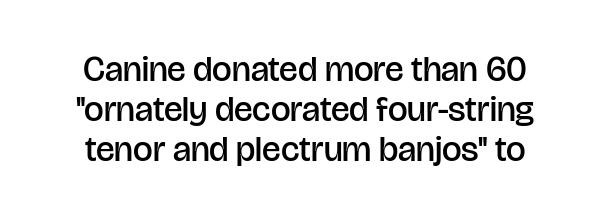
{"serif": "no", "italic": "no", "bold": "semi", "weight": "semibold", "width": "normal", "stroke_contrast": "low", "x_height": "large", "monospaced": "no", "underline": "no", "line_spacing": "tight", "line_spacing_ratio": 1.14, "letter_spacing": "normal", "letter_spacing_em": 0.0, "glyph_px": 35}
